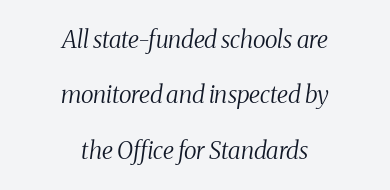
The passage shown is not bold in any degree. The string is rendered with underlining switched off. Spacing between characters is what you'd get straight out of the box. Leading is clearly above the norm, producing a sparse column. In terms of posture, this sample is oblique. The rendering positions every line midway between the sides.
